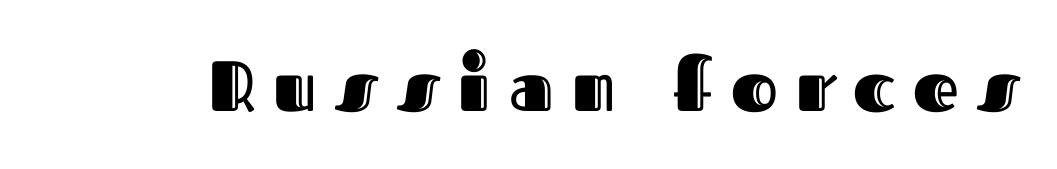
The image shows 71 px text type, upright; set unusually wide letter spacing (+0.26 em), not underlined; a medium x-height.
